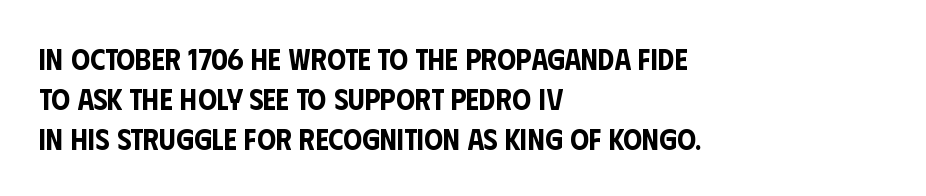
{"serif": "no", "italic": "no", "width": "condensed", "stroke_contrast": "low", "x_height": "large", "monospaced": "no", "underline": "no", "align": "left", "line_spacing": "normal", "line_spacing_ratio": 1.34, "letter_spacing": "normal", "letter_spacing_em": 0.0, "glyph_px": 30}
